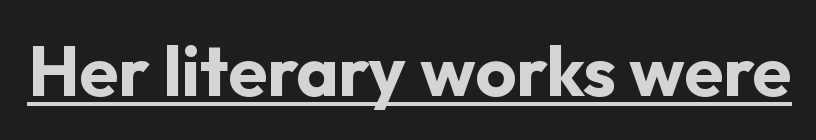
Students, observe the line beneath the letters — that is underlining. Strong, thick strokes mark this as bold type. Each letter keeps its own natural width here, so spacing adapts to shape. Does the lettering tilt? It doesn't — this is upright. Check where the strokes stop: nothing finishes them off — pure sans.
